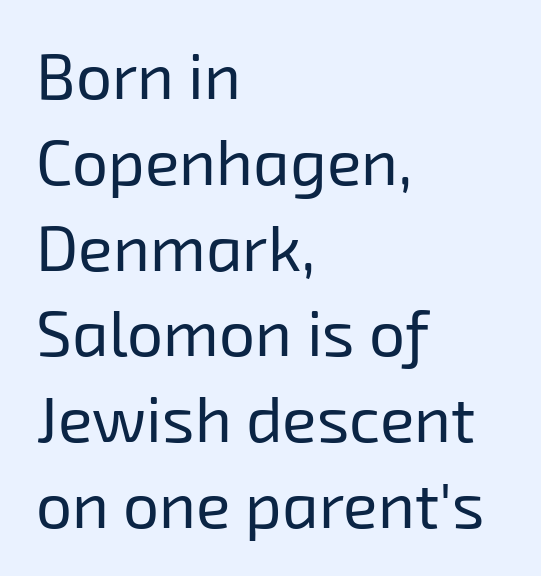
Q: Is the text bold? A: No.
Q: Is the typeface a serif or a sans-serif typeface? A: Sans-serif.
Q: Is the text underlined? A: No.
Q: How is the paragraph aligned? A: Left-aligned.
Q: Is the spacing between letters normal or unusually wide? A: Normal.
Q: Is the spacing between lines tight, normal or loose? A: Normal.
Q: Width (condensed, normal, or wide)? A: Normal.
Q: Stroke contrast? A: Low.
Q: x-height? A: Medium.
Q: Monospaced? A: No.
